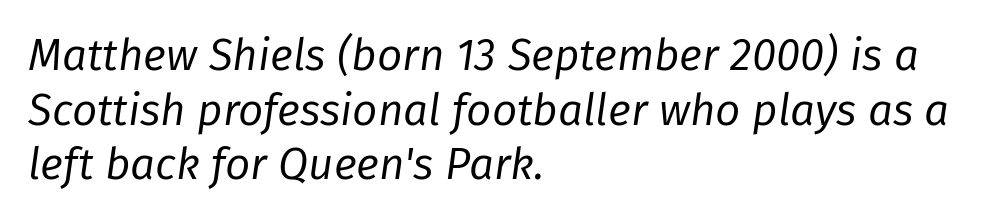
These lines are rendered in a variable-pitch font. The compositor pushed each line to the left boundary. Caption: face not bold, strokes unweighted. Beneath every word, the page is bare. The lettering tilts uniformly, giving the passage an italic look. Glyph-to-glyph distance matches everyday printed text.
